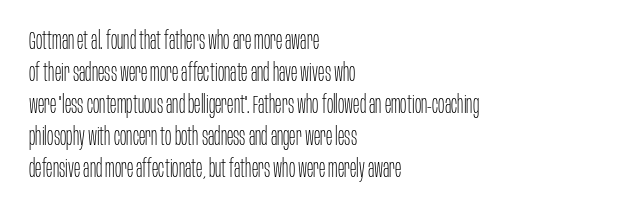
{"italic": "no", "bold": "no", "underline": "no", "align": "left", "line_spacing": "normal", "line_spacing_ratio": 1.33, "letter_spacing": "normal", "letter_spacing_em": 0.0, "glyph_px": 24}
